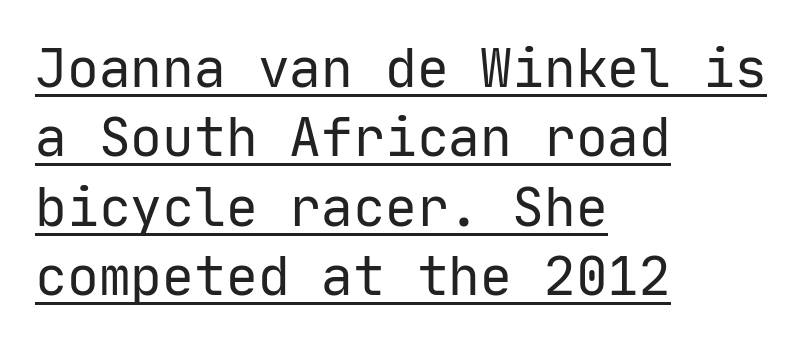
Q: Is the text bold? A: No.
Q: Is the text italic (slanted)? A: No, it is upright.
Q: Is the typeface a serif or a sans-serif typeface? A: Sans-serif.
Q: Is the text underlined? A: Yes.
Q: How is the paragraph aligned? A: Left-aligned.
Q: Is the spacing between letters normal or unusually wide? A: Normal.
Q: Is the spacing between lines tight, normal or loose? A: Normal.
Q: Width (condensed, normal, or wide)? A: Normal.
Q: Stroke contrast? A: Low.
Q: x-height? A: Medium.
Q: Monospaced? A: Yes.
